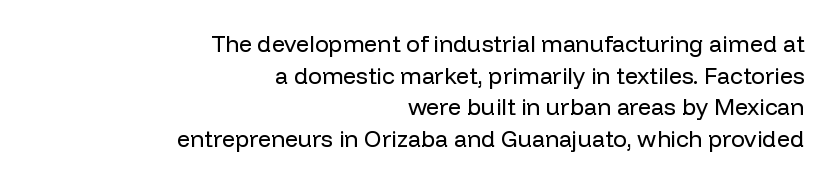
Observe the ordinary spacing: letters are neighbours, not strangers. The designer left line spacing at the default. The foot of each line stays bare and open. Leftover space on each line is placed entirely before the opening word.
